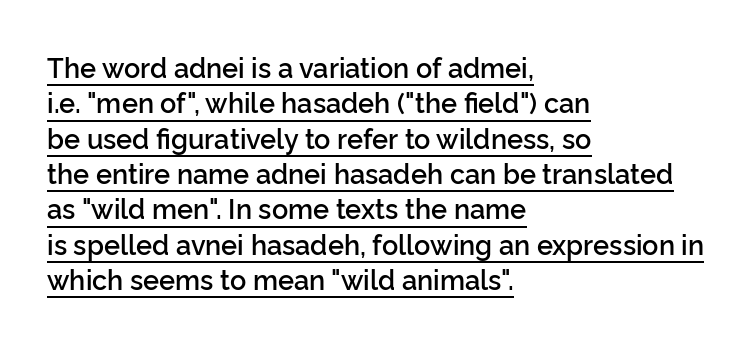
The type is set solid horizontally, with unmodified tracking. Style check: upright. This rendering uses left alignment, leaving the right contour irregular. Every word sits above its own underline.
